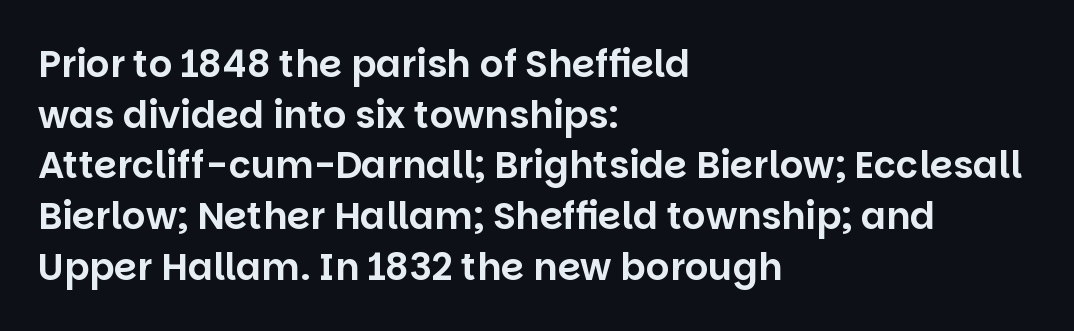
The ragged edge is on the right, which tells us the setting is flush left. No italicization has been applied; the sample stays upright. In terms of letterform style, serifs are entirely absent. A typesetter would call this proportional, since set widths differ per character.
